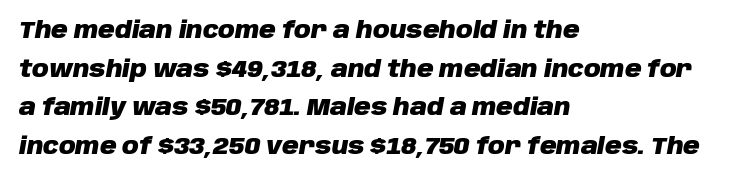
{"italic": "yes", "lean": "right", "slant_degrees": 10, "bold": "yes", "underline": "no", "align": "left", "line_spacing": "normal", "line_spacing_ratio": 1.68, "letter_spacing": "normal", "letter_spacing_em": 0.0, "glyph_px": 23}
